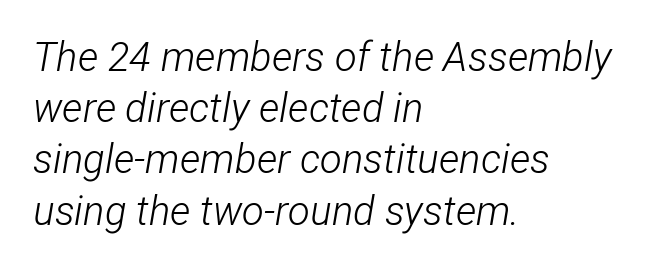
{"italic": "yes", "lean": "right", "slant_degrees": 12, "bold": "no", "weight": "light", "width": "condensed", "stroke_contrast": "low", "x_height": "medium", "monospaced": "no", "underline": "no", "align": "left", "line_spacing": "normal", "line_spacing_ratio": 1.28, "letter_spacing": "normal", "letter_spacing_em": 0.0, "glyph_px": 40}
